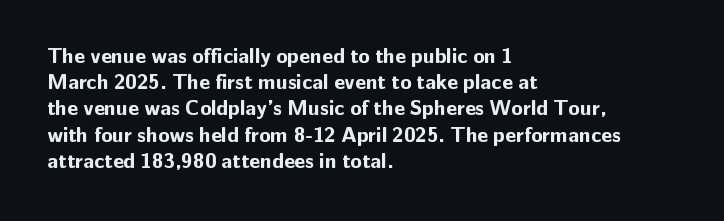
Does the weight exceed regular? Yes, all the way to bold. A typesetter would mark this as roman, not italic. The glyphs are unaccompanied by any horizontal stroke below them. Interline gaps are of average width in this sample. The horizontal fit of the characters is conventional and even.
